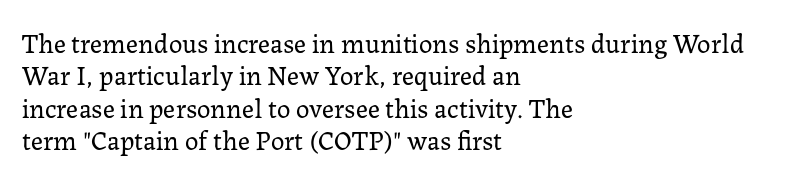
The image shows 27 px text type, upright; set left-aligned, line spacing 1.2x, normal letter spacing, not underlined.
